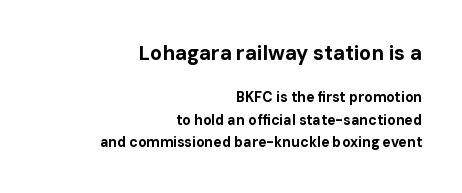
{"italic": "no", "bold": "yes", "underline": "no", "align": "right", "line_spacing": "normal", "line_spacing_ratio": 1.61, "letter_spacing": "normal", "letter_spacing_em": 0.0, "larger_block": "first", "size_ratio": 1.43, "glyph_px": 20}
